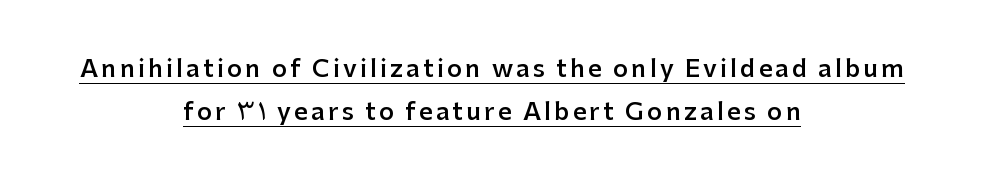
Q: Is the text bold? A: Semi-bold.
Q: Is the text italic (slanted)? A: No, it is upright.
Q: Is the text underlined? A: Yes.
Q: How is the paragraph aligned? A: Centered.
